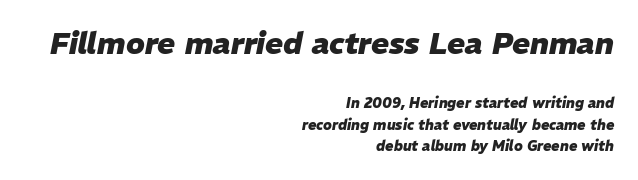
Heft: maximum for text — a bold. Has an underline been added? It has not. Emphasis-style slanted type is in use. The text block is weighted toward the right margin, trailing off unevenly leftward. Does extra space separate the letters? No, they use regular spacing. Visually, the top section dominates because its glyphs are scaled up.
